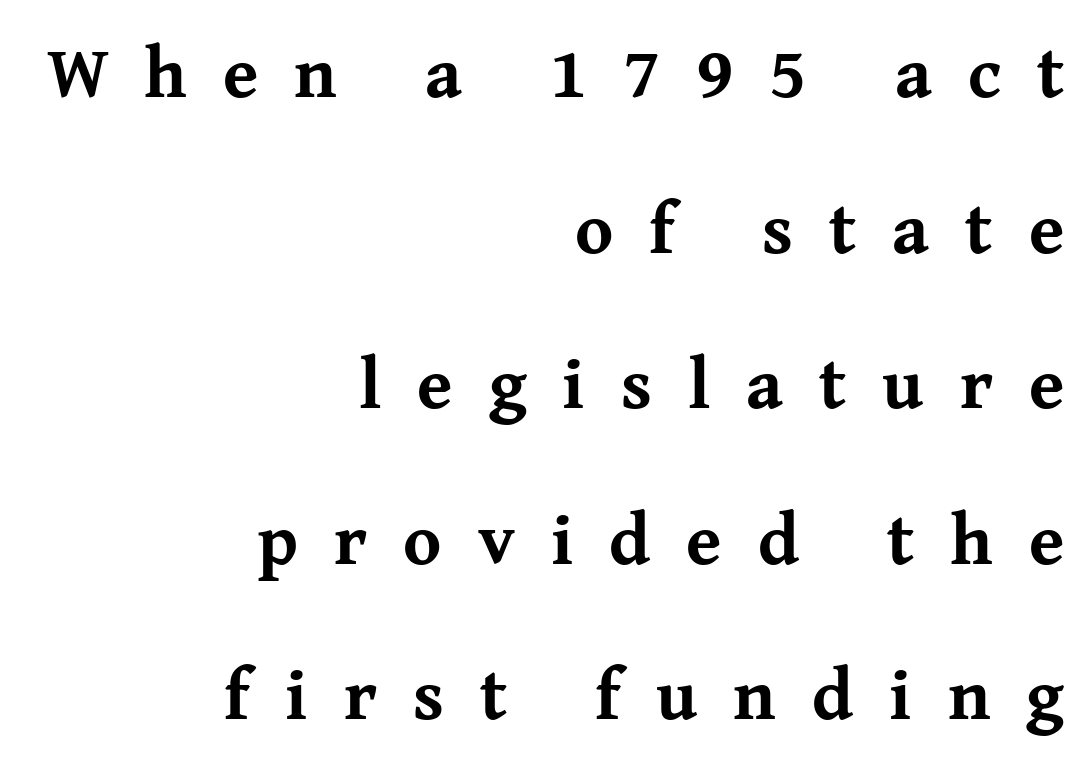
{"serif": "yes", "italic": "no", "bold": "yes", "weight": "bold", "width": "normal", "stroke_contrast": "medium", "x_height": "medium", "monospaced": "no", "underline": "no", "align": "right", "line_spacing": "loose", "line_spacing_ratio": 2.16, "letter_spacing": "wide", "letter_spacing_em": 0.5, "glyph_px": 72}
